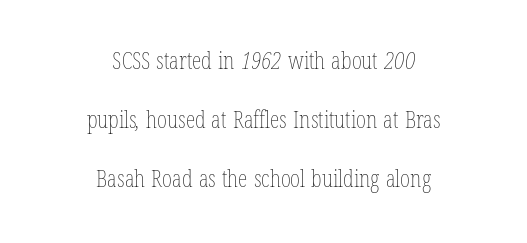
The image shows 24 px text type; set centered, loose line spacing (2.46x), normal letter spacing, not underlined.
